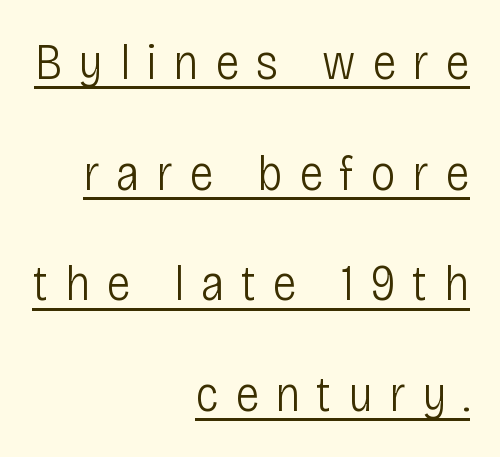
Q: Is the text bold? A: No.
Q: Is the text italic (slanted)? A: No, it is upright.
Q: Is the typeface a serif or a sans-serif typeface? A: Sans-serif.
Q: Is the text underlined? A: Yes.
Q: How is the paragraph aligned? A: Right-aligned.
Q: Is the spacing between letters normal or unusually wide? A: Unusually wide.
Q: Is the spacing between lines tight, normal or loose? A: Loose.
Q: Width (condensed, normal, or wide)? A: Condensed.
Q: Stroke contrast? A: Low.
Q: x-height? A: Large.
Q: Monospaced? A: No.
